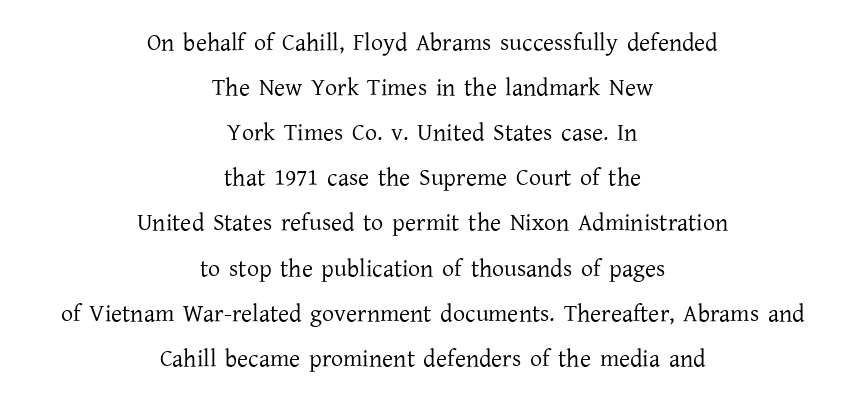
The image shows 24 px text type, upright; set centered, line spacing 1.88x, normal letter spacing, not underlined.
